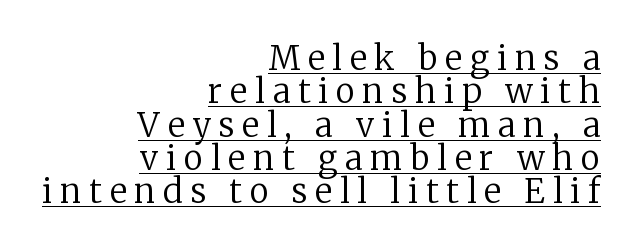
Q: Is the text bold? A: No.
Q: Is the text italic (slanted)? A: No, it is upright.
Q: Is the typeface a serif or a sans-serif typeface? A: Serif.
Q: Is the text underlined? A: Yes.
Q: How is the paragraph aligned? A: Right-aligned.
Q: Is the spacing between letters normal or unusually wide? A: Unusually wide.
Q: Is the spacing between lines tight, normal or loose? A: Tight.
Q: Width (condensed, normal, or wide)? A: Normal.
Q: Stroke contrast? A: Low.
Q: x-height? A: Medium.
Q: Monospaced? A: No.
